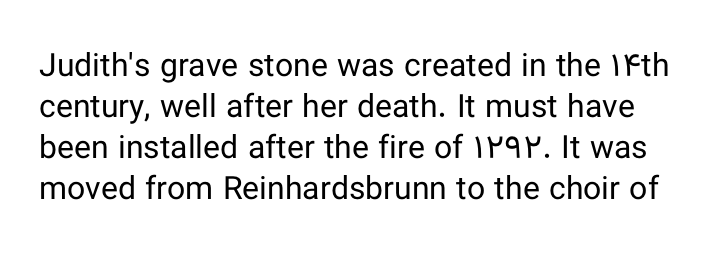
Q: Is the text bold? A: No.
Q: Is the text italic (slanted)? A: No, it is upright.
Q: Is the typeface a serif or a sans-serif typeface? A: Sans-serif.
Q: Is the text underlined? A: No.
Q: Is the spacing between letters normal or unusually wide? A: Normal.
Q: Is the spacing between lines tight, normal or loose? A: Normal.
Q: Width (condensed, normal, or wide)? A: Normal.
Q: Stroke contrast? A: Low.
Q: x-height? A: Medium.
Q: Monospaced? A: No.
